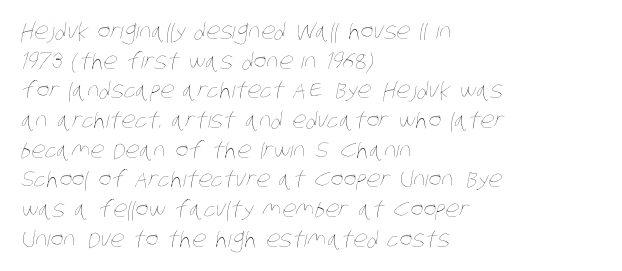
{"bold": "no", "underline": "no", "align": "left", "line_spacing": "normal", "line_spacing_ratio": 1.35, "letter_spacing": "normal", "letter_spacing_em": 0.0, "glyph_px": 22}
